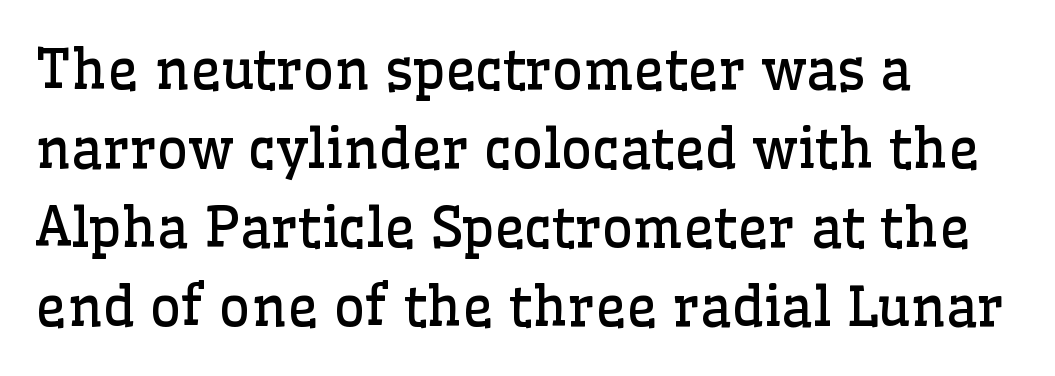
You can tell from the footed stems that serif type was used. Short note: letters normally spaced. A bare baseline throughout the passage. The font is comparable to plain body text, perhaps lighter.
